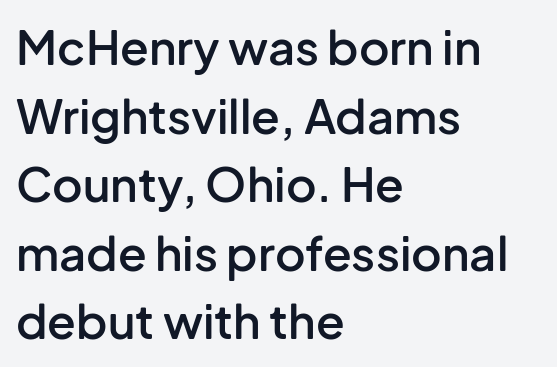
The rendering anchors every line to the left-hand side. This is sans-serif lettering, the kind often seen on screens and signage. If you measured baseline to baseline, you'd find a middling distance. This rendering features lettering with no underline. The gaps between neighbouring characters are ordinary and unremarkable.
